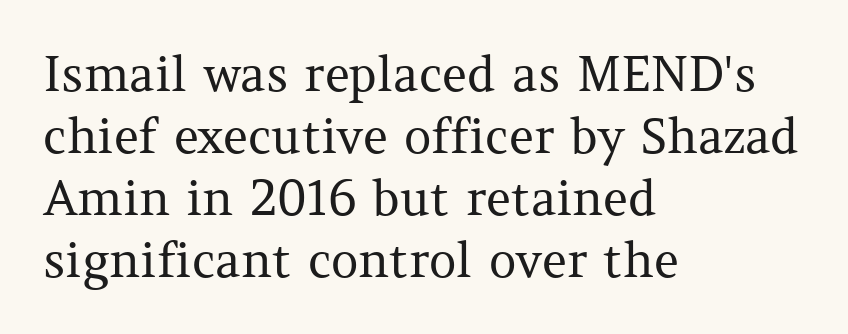
Stem width sits at or under what a default text font uses. Nobody touched the tracking dial on this one. Style check: upright. You could not count columns in this text — the font is proportionally spaced.
